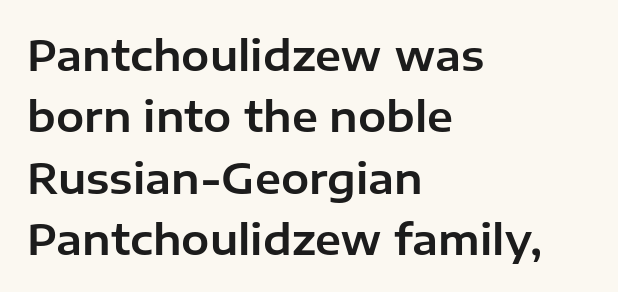
Q: Is the text italic (slanted)? A: No, it is upright.
Q: Is the typeface a serif or a sans-serif typeface? A: Sans-serif.
Q: Is the text underlined? A: No.
Q: How is the paragraph aligned? A: Left-aligned.
Q: Is the spacing between letters normal or unusually wide? A: Normal.
Q: Is the spacing between lines tight, normal or loose? A: Normal.
Q: Width (condensed, normal, or wide)? A: Normal.
Q: Stroke contrast? A: Low.
Q: x-height? A: Medium.
Q: Monospaced? A: No.
